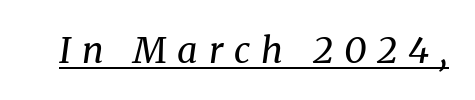
The image shows 36 px regular-weight serif type, italic (leaning right); set unusually wide letter spacing (+0.3 em), underlined; medium stroke contrast and a medium x-height.
